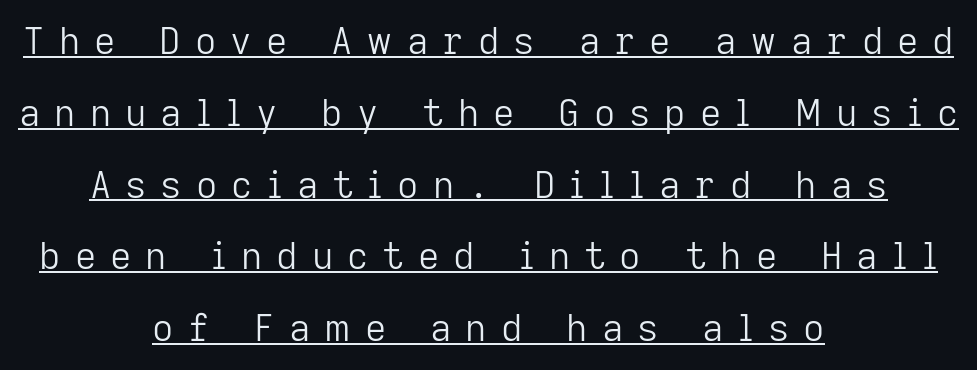
Q: Is the text bold? A: No.
Q: Is the text italic (slanted)? A: No, it is upright.
Q: Is the typeface a serif or a sans-serif typeface? A: Sans-serif.
Q: Is the text underlined? A: Yes.
Q: How is the paragraph aligned? A: Centered.
Q: Is the spacing between letters normal or unusually wide? A: Unusually wide.
Q: Is the spacing between lines tight, normal or loose? A: Loose.
Q: Width (condensed, normal, or wide)? A: Normal.
Q: Stroke contrast? A: Low.
Q: x-height? A: Medium.
Q: Monospaced? A: No.
